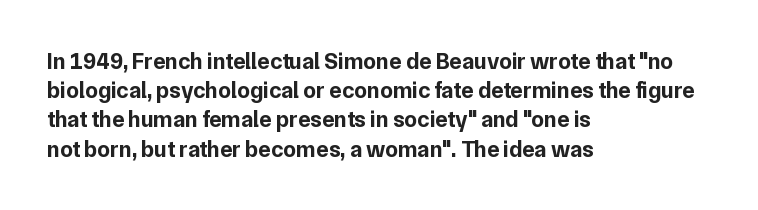
{"italic": "no", "bold": "yes", "underline": "no", "align": "left", "line_spacing": "normal", "line_spacing_ratio": 1.27, "letter_spacing": "normal", "letter_spacing_em": 0.0, "glyph_px": 23}
